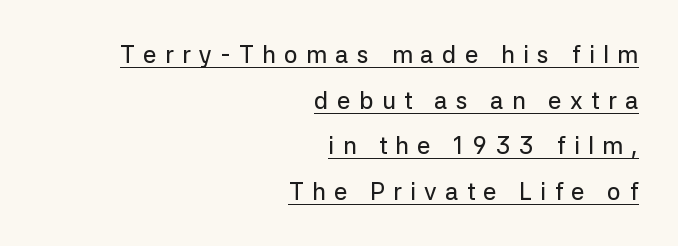
{"italic": "no", "underline": "yes", "align": "right", "line_spacing": "loose", "line_spacing_ratio": 1.9, "letter_spacing": "wide", "letter_spacing_em": 0.35, "glyph_px": 24}
